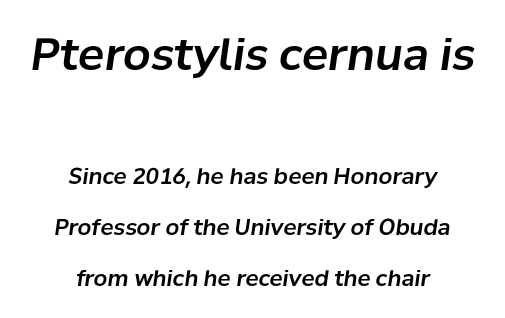
Does the leading feel generous? Absolutely, it's lavish. The letters in the upper block stand taller than those in the block below. Honestly, there is no underline to notice here at all. The horizontal fit of the characters is conventional and even. Is the type slanted? Yes — the strokes lean at a clear angle. Casual observation: everything's sitting right in the middle.
